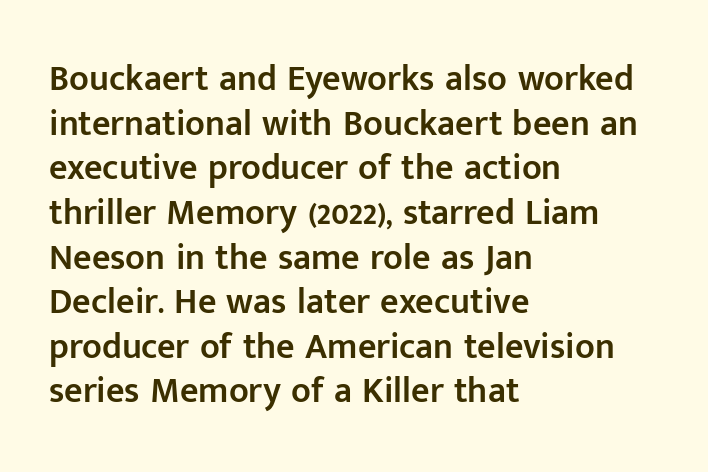
Q: Is the text bold? A: Semi-bold.
Q: Is the text italic (slanted)? A: No, it is upright.
Q: Is the typeface a serif or a sans-serif typeface? A: Sans-serif.
Q: Is the text underlined? A: No.
Q: How is the paragraph aligned? A: Left-aligned.
Q: Is the spacing between letters normal or unusually wide? A: Normal.
Q: Width (condensed, normal, or wide)? A: Normal.
Q: Stroke contrast? A: Low.
Q: x-height? A: Medium.
Q: Monospaced? A: No.
